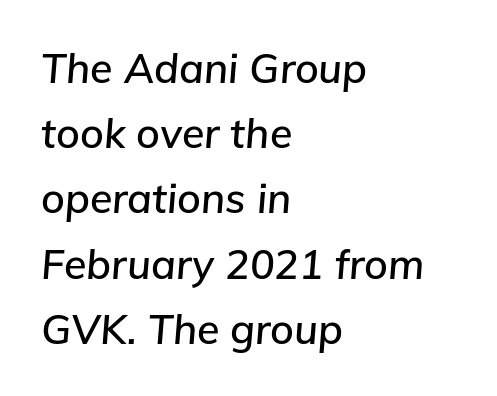
Looks like regular typesetting: each glyph gets only the width it needs. Every character sits at an angle, as italics do. The paragraph has a hard left edge and a soft right edge. Evenly set lines give the paragraph a standard silhouette. Underlining? Definitely not there.
